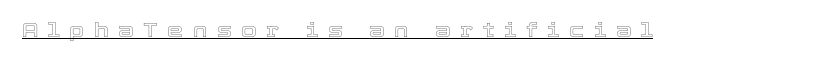
The image shows 20 px text type, upright; set unusually wide letter spacing (+0.48 em), underlined.
